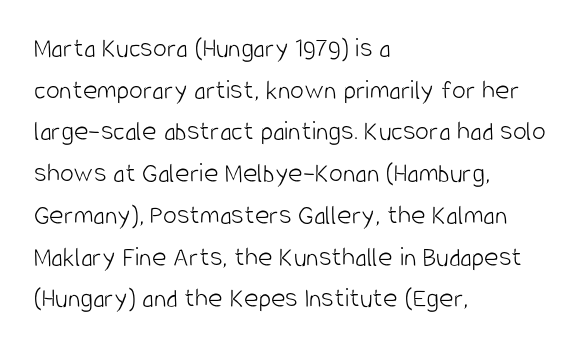
{"serif": "no", "italic": "no", "bold": "no", "weight": "light", "width": "condensed", "stroke_contrast": "low", "x_height": "large", "monospaced": "no", "underline": "no", "align": "left", "line_spacing": "normal", "line_spacing_ratio": 1.49, "letter_spacing": "normal", "letter_spacing_em": 0.0, "glyph_px": 28}
